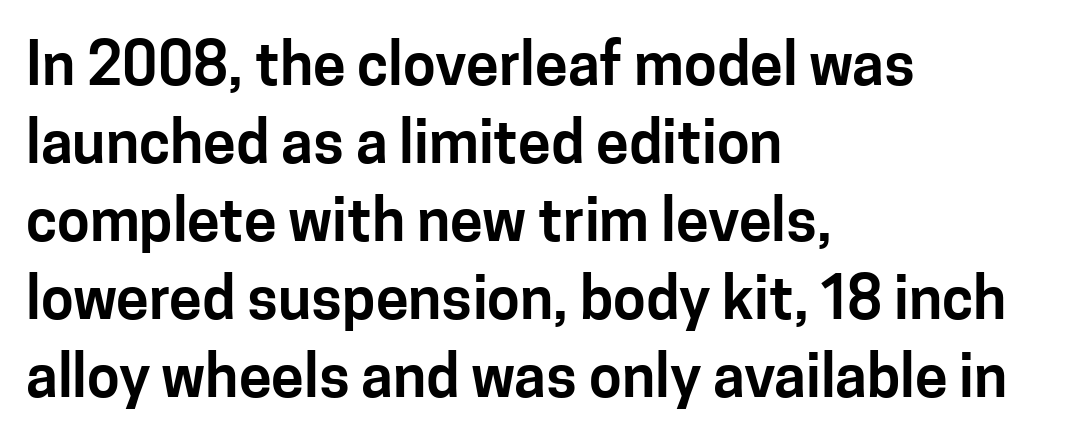
{"serif": "no", "italic": "no", "width": "normal", "stroke_contrast": "low", "x_height": "medium", "monospaced": "no", "underline": "no", "align": "left", "line_spacing": "normal", "line_spacing_ratio": 1.32, "letter_spacing": "normal", "letter_spacing_em": 0.0, "glyph_px": 59}
